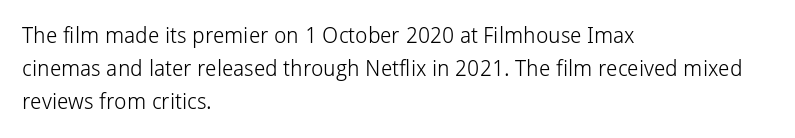
The image shows 22 px text type, upright; set left-aligned, normal line spacing (1.51x), normal letter spacing, not underlined.
